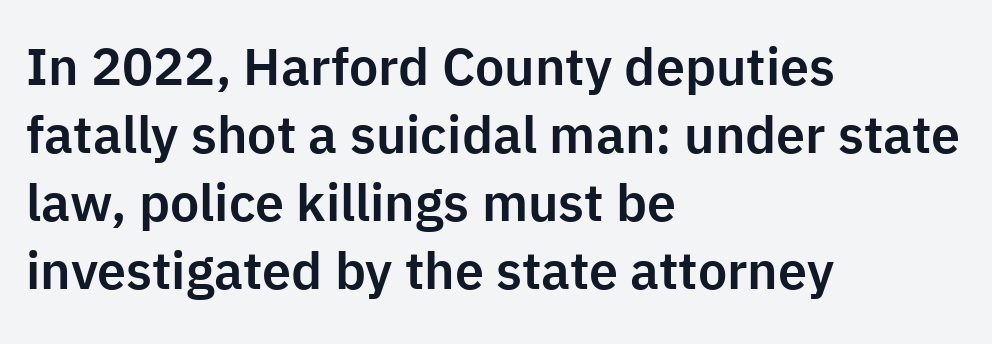
The image shows 52 px sans-serif type, upright; set left-aligned, normal line spacing (1.31x), normal letter spacing, not underlined; low stroke contrast and a medium x-height.
